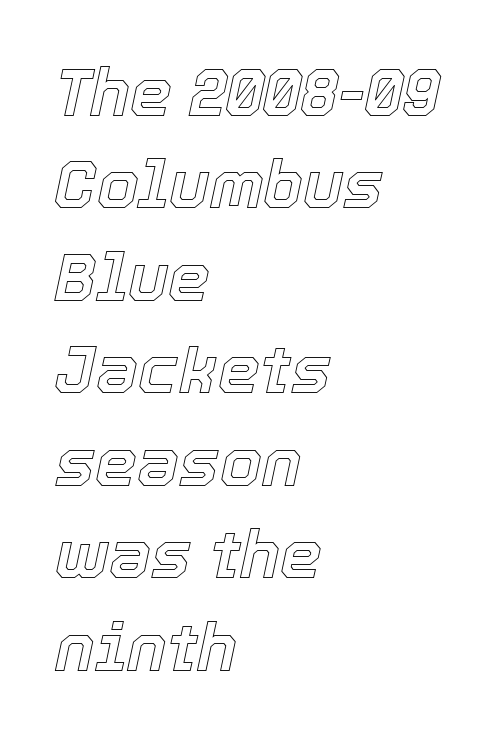
If you drew a ruler down the left edge, every line would touch it. Is there much room between lines? A standard amount, neither cramped nor airy. The passage shown is typed in a proportional face where columns would drift. Italic: yes, the glyphs are oblique. Any mark beneath the type? The region is blank.
